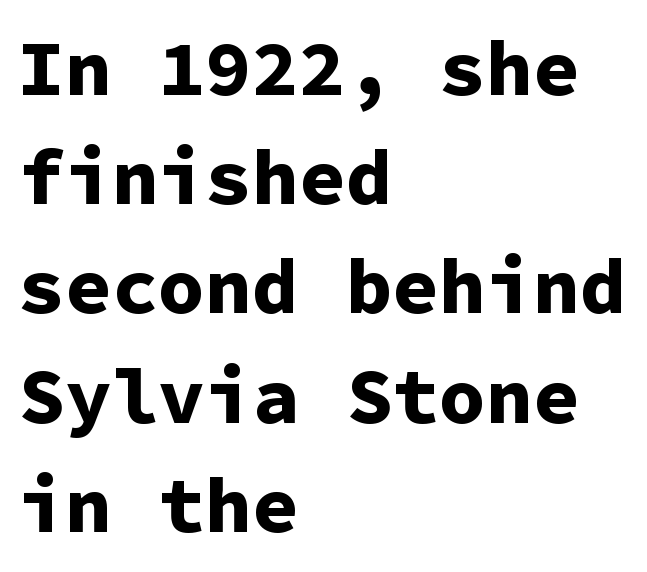
These lines carry a lot of weight — the face is fully bold. The letters stand straight up with perfectly vertical stems. Note the uniform advance width — an 'i' takes as much space as an 'm'. Compared with typical body copy, the letter spacing here is the same.
